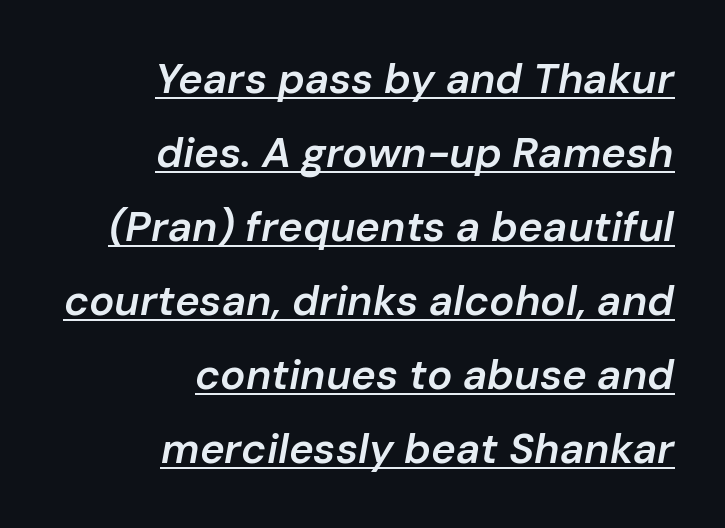
Q: Is the text bold? A: Semi-bold.
Q: Is the text italic (slanted)? A: Yes, it leans right by about 10 degrees.
Q: Is the text underlined? A: Yes.
Q: How is the paragraph aligned? A: Right-aligned.
Q: Is the spacing between letters normal or unusually wide? A: Normal.
Q: Width (condensed, normal, or wide)? A: Normal.
Q: Stroke contrast? A: Low.
Q: x-height? A: Medium.
Q: Monospaced? A: No.
